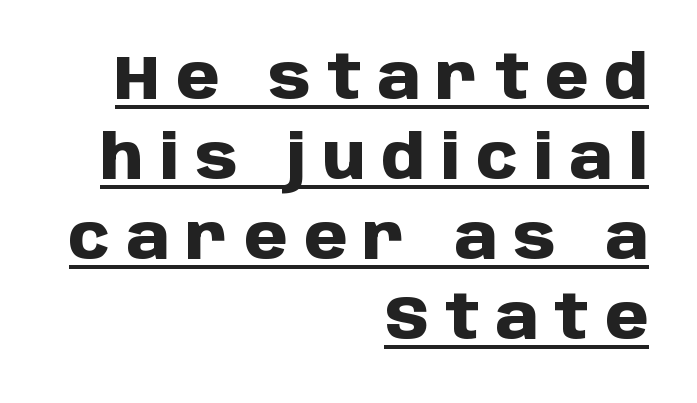
You could only call the tracking loose — the letters float apart. Is this a fixed-width face? No — the glyphs have proportional, varying widths. Summary of weight: heavy, a full bold. The setting favours the right margin, as signatures and pull-quotes sometimes do. Font category for this specimen: sans-serif.
